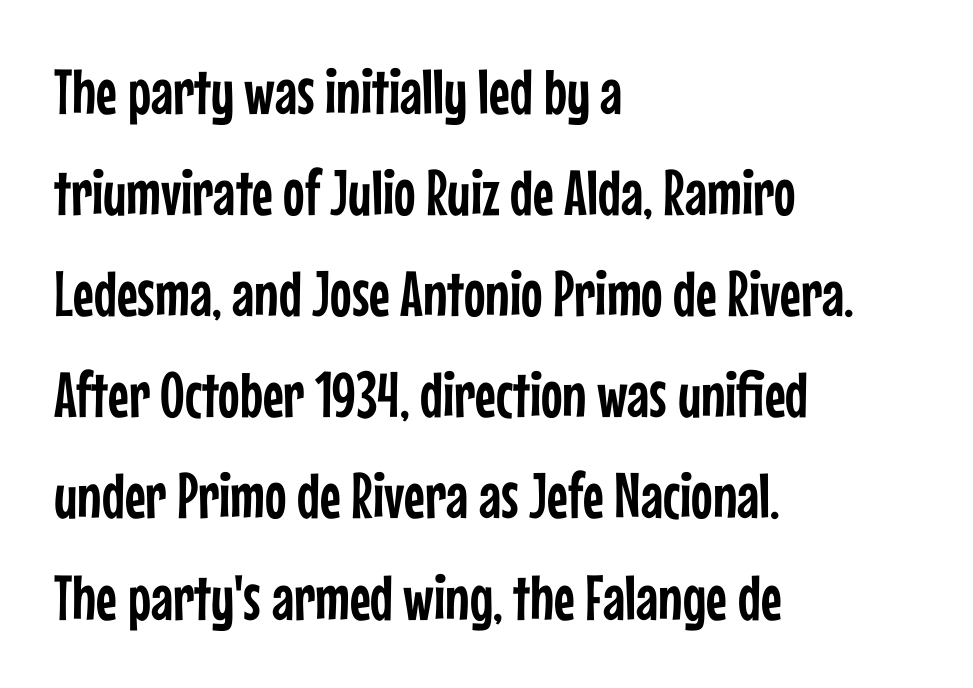
Each letter keeps its own natural width here, so spacing adapts to shape. Alignment: flush left. Has an underline been added? It has not. The font's upright variant was chosen for this text. Observe the absence of serifs on each vertical stroke in this sample. No extra tracking has been applied to these lines.
